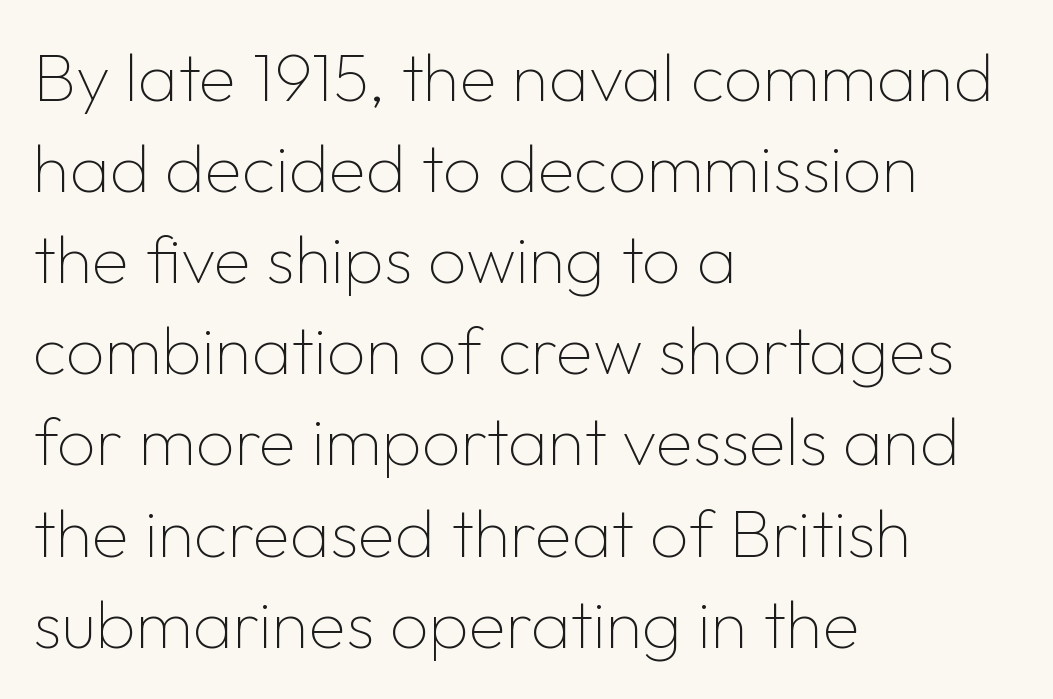
A typesetter would mark this as roman, not italic. The rag falls on the right side of this text block. The string is rendered with underlining switched off. The block of text has a typical density, with ordinary space between rows.
